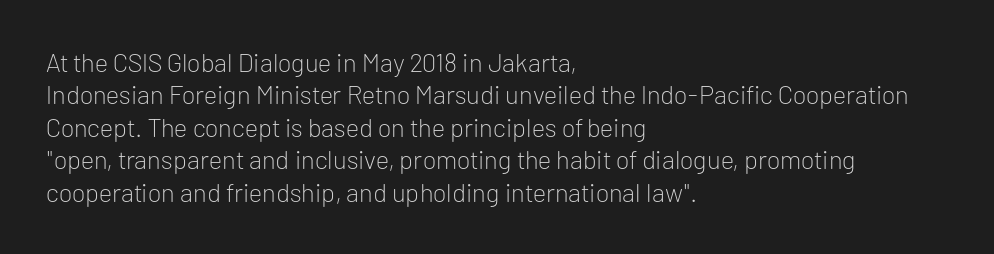
Line spacing here is normal. Nobody touched the tracking dial on this one. Quick note: underline off. Designer's note — italics off, roman on. The lines are quadded left.
